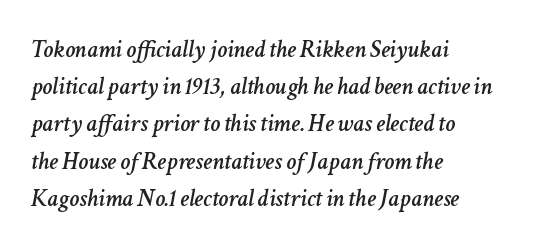
This sample uses an oblique cut, with every glyph tilted off the vertical. Inter-character spacing is left at the font's built-in metrics. Normally led — the rows are evenly, conventionally spaced. Each line starts at the same left margin while the right side varies. Check under the words: just untouched page.
